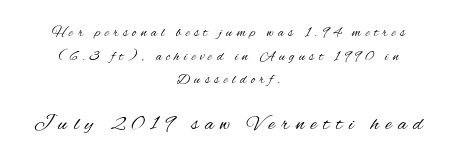
{"bold": "no", "underline": "no", "align": "center", "line_spacing": "normal", "line_spacing_ratio": 1.68, "letter_spacing": "wide", "letter_spacing_em": 0.32, "larger_block": "second", "size_ratio": 1.5, "glyph_px": 21}
